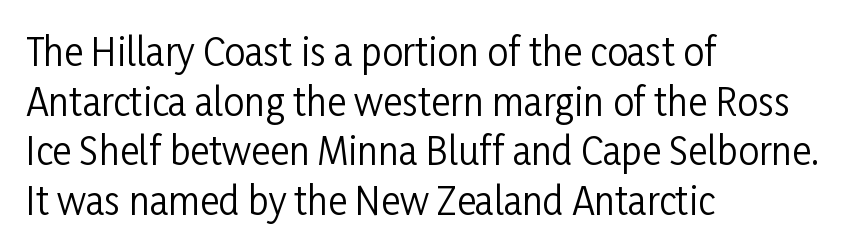
The image shows 37 px regular-weight, condensed sans-serif type, upright; set left-aligned, normal line spacing (1.34x), normal letter spacing, not underlined; low stroke contrast and a medium x-height.
